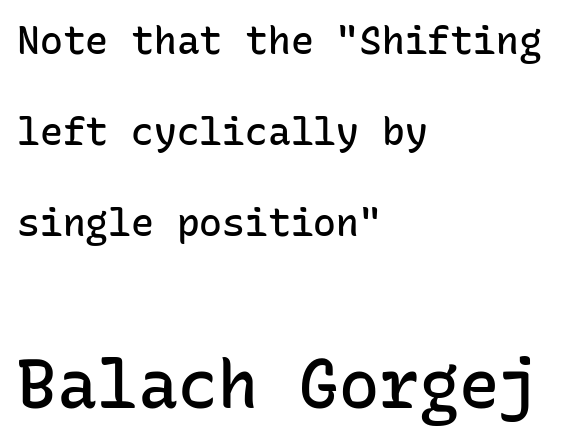
The image shows 67 px semibold sans-serif type, upright, monospaced; set left-aligned, loose line spacing (2.4x), normal letter spacing, not underlined; the second (bottom) block is 1.76x larger; low stroke contrast and a medium x-height.
